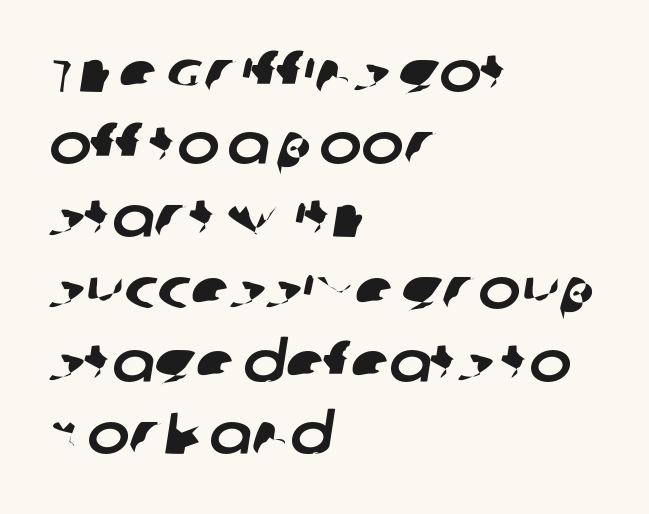
{"serif": "no", "width": "normal", "stroke_contrast": "low", "x_height": "large", "monospaced": "no", "underline": "no", "align": "left", "line_spacing": "normal", "line_spacing_ratio": 1.27, "letter_spacing": "normal", "letter_spacing_em": 0.0, "glyph_px": 57}
